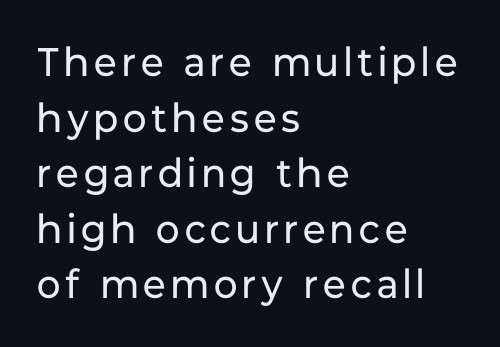
The image shows 40 px regular-weight sans-serif type, upright; set left-aligned, normal line spacing (1.39x), not underlined; low stroke contrast and a medium x-height.
